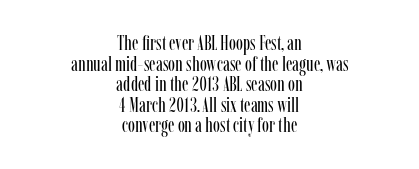
{"italic": "no", "bold": "no", "underline": "no", "align": "center", "line_spacing": "tight", "line_spacing_ratio": 0.98, "letter_spacing": "normal", "letter_spacing_em": 0.0, "glyph_px": 21}
